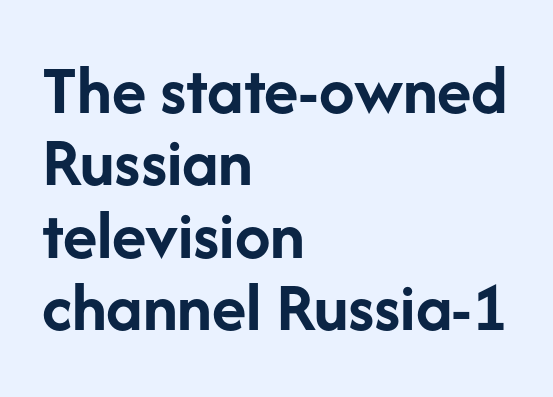
Q: Is the text bold? A: Yes.
Q: Is the text italic (slanted)? A: No, it is upright.
Q: Is the typeface a serif or a sans-serif typeface? A: Sans-serif.
Q: Is the text underlined? A: No.
Q: How is the paragraph aligned? A: Left-aligned.
Q: Is the spacing between letters normal or unusually wide? A: Normal.
Q: Is the spacing between lines tight, normal or loose? A: Tight.
Q: Width (condensed, normal, or wide)? A: Normal.
Q: Stroke contrast? A: Low.
Q: x-height? A: Medium.
Q: Monospaced? A: No.
